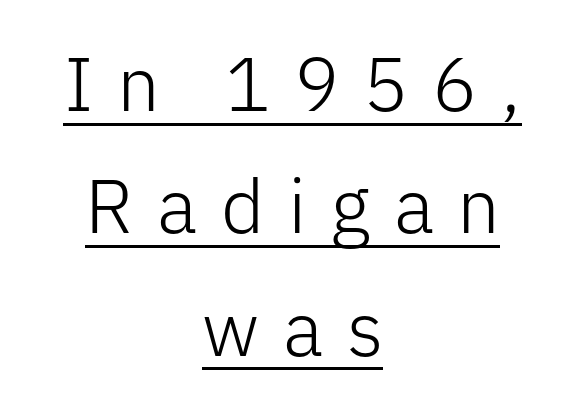
The image shows 76 px light sans-serif type, upright; set centered, normal line spacing (1.61x), unusually wide letter spacing (+0.31 em), underlined; low stroke contrast and a medium x-height.
